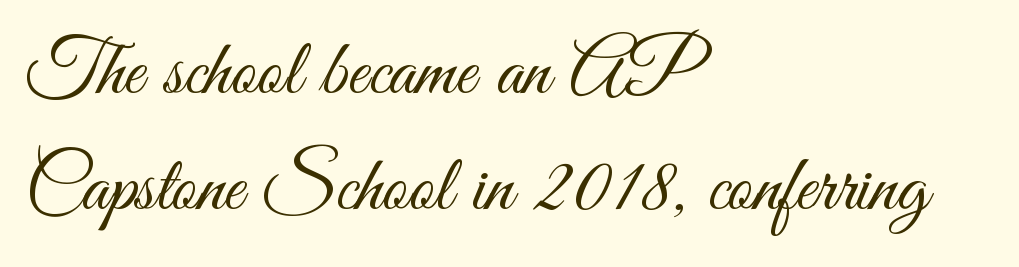
The image shows 79 px light, condensed sans-serif type; set left-aligned, normal line spacing (1.47x), normal letter spacing, not underlined; medium stroke contrast and a small x-height.
